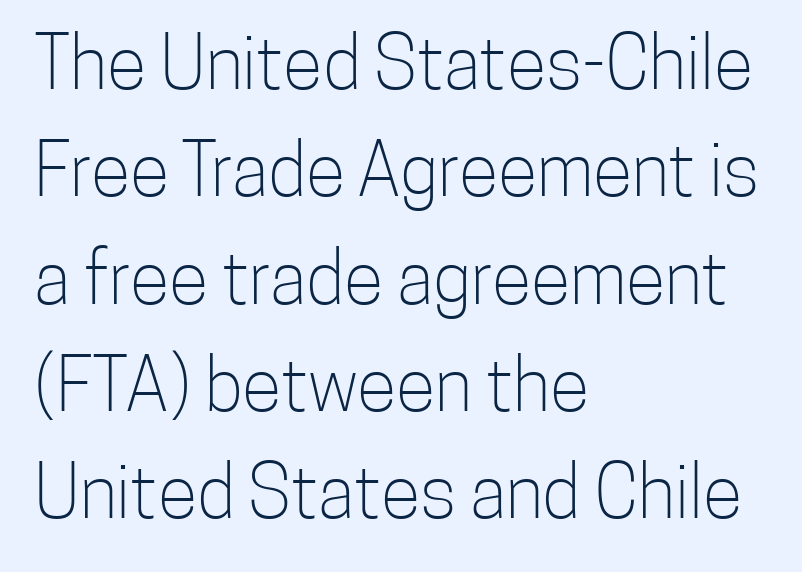
{"serif": "no", "italic": "no", "bold": "no", "weight": "light", "width": "condensed", "stroke_contrast": "low", "x_height": "medium", "monospaced": "no", "underline": "no", "align": "left", "line_spacing": "normal", "line_spacing_ratio": 1.47, "letter_spacing": "normal", "letter_spacing_em": 0.0, "glyph_px": 73}
